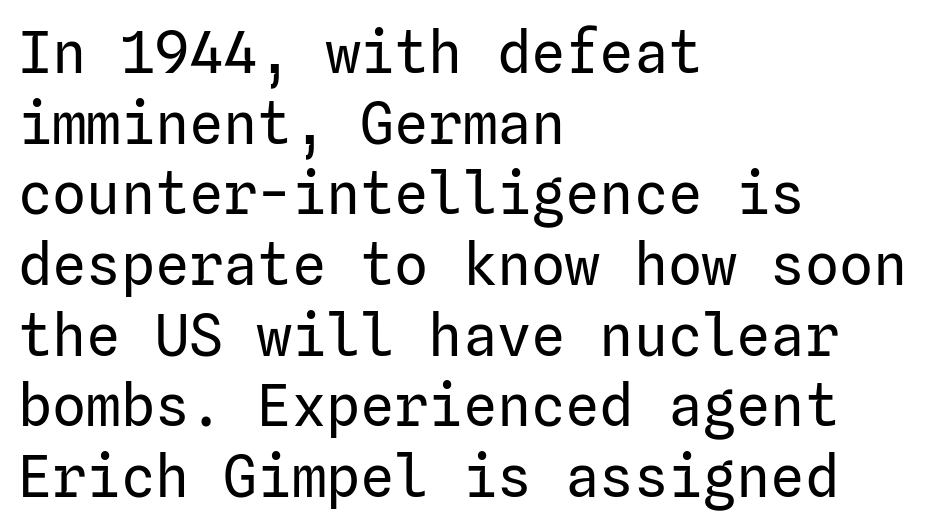
Q: Is the text bold? A: No.
Q: Is the text italic (slanted)? A: No, it is upright.
Q: Is the typeface a serif or a sans-serif typeface? A: Sans-serif.
Q: Is the text underlined? A: No.
Q: How is the paragraph aligned? A: Left-aligned.
Q: Is the spacing between letters normal or unusually wide? A: Normal.
Q: Width (condensed, normal, or wide)? A: Normal.
Q: Stroke contrast? A: Low.
Q: x-height? A: Medium.
